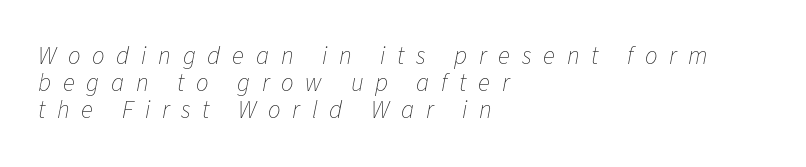
The image shows 25 px text type, italic (leaning right); set left-aligned, tight line spacing (1.09x), unusually wide letter spacing (+0.47 em), not underlined.
